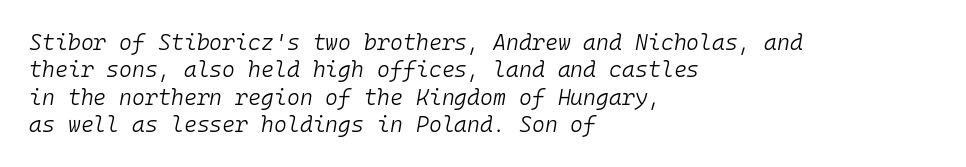
The lines in this sample share a left origin and differ only in where they stop. Observe the ordinary spacing: letters are neighbours, not strangers. Type without underlining. A typesetter would mark this as italic.
